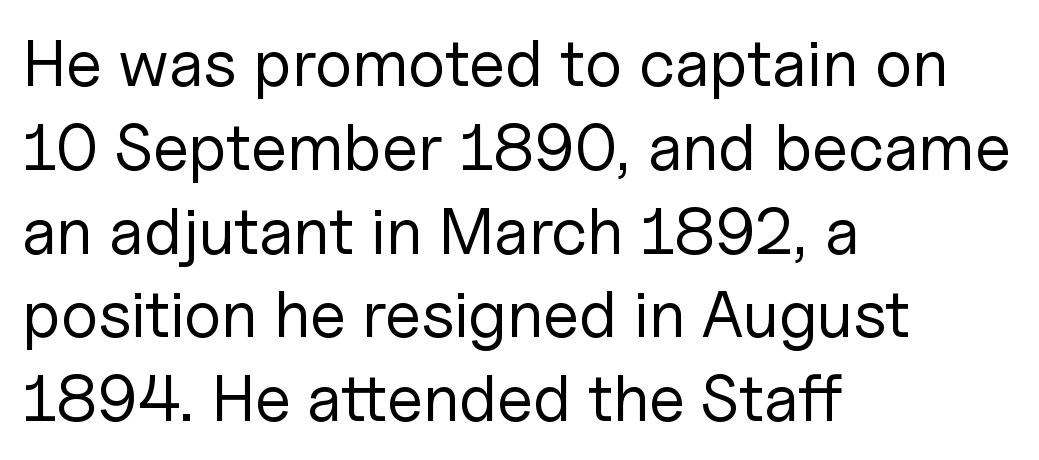
{"serif": "no", "italic": "no", "bold": "no", "weight": "regular", "width": "normal", "stroke_contrast": "low", "x_height": "medium", "monospaced": "no", "underline": "no", "align": "left", "line_spacing": "normal", "line_spacing_ratio": 1.27, "letter_spacing": "normal", "letter_spacing_em": 0.0, "glyph_px": 66}
